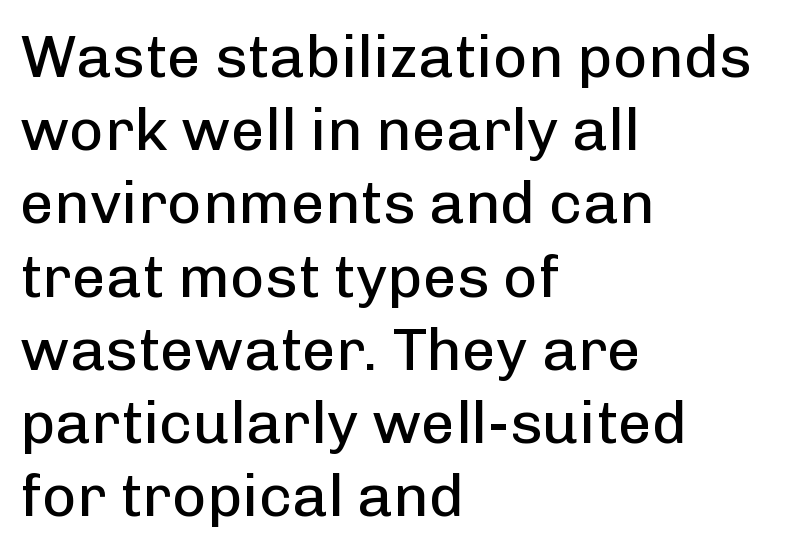
Q: Is the text bold? A: No.
Q: Is the text italic (slanted)? A: No, it is upright.
Q: Is the typeface a serif or a sans-serif typeface? A: Sans-serif.
Q: Is the text underlined? A: No.
Q: How is the paragraph aligned? A: Left-aligned.
Q: Is the spacing between letters normal or unusually wide? A: Normal.
Q: Width (condensed, normal, or wide)? A: Normal.
Q: Stroke contrast? A: Low.
Q: x-height? A: Medium.
Q: Monospaced? A: No.
